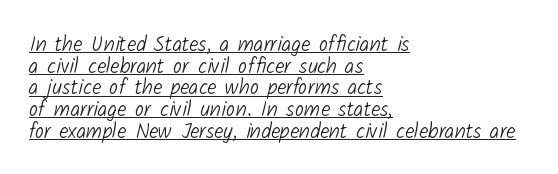
The image shows 21 px text type; set left-aligned, tight line spacing (1.03x), normal letter spacing, underlined.
